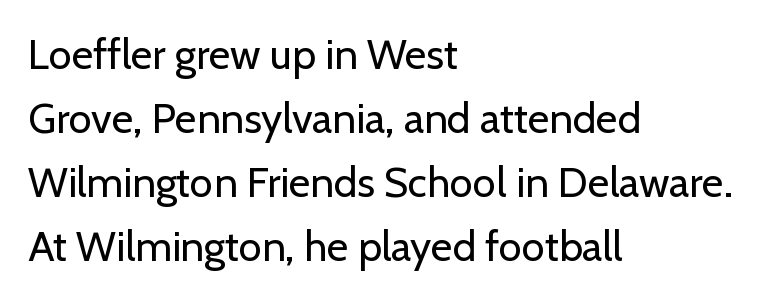
Q: Is the text bold? A: No.
Q: Is the text italic (slanted)? A: No, it is upright.
Q: Is the typeface a serif or a sans-serif typeface? A: Sans-serif.
Q: Is the text underlined? A: No.
Q: How is the paragraph aligned? A: Left-aligned.
Q: Is the spacing between letters normal or unusually wide? A: Normal.
Q: Is the spacing between lines tight, normal or loose? A: Normal.
Q: Width (condensed, normal, or wide)? A: Normal.
Q: Stroke contrast? A: Low.
Q: x-height? A: Medium.
Q: Monospaced? A: No.
